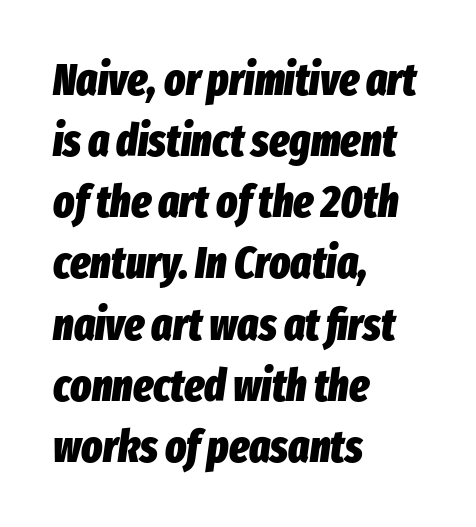
Q: Is the text bold? A: Yes.
Q: Is the text italic (slanted)? A: Yes, it leans right by about 8 degrees.
Q: Is the text underlined? A: No.
Q: How is the paragraph aligned? A: Left-aligned.
Q: Is the spacing between letters normal or unusually wide? A: Normal.
Q: Is the spacing between lines tight, normal or loose? A: Normal.
Q: Width (condensed, normal, or wide)? A: Condensed.
Q: Stroke contrast? A: Low.
Q: x-height? A: Medium.
Q: Monospaced? A: No.
